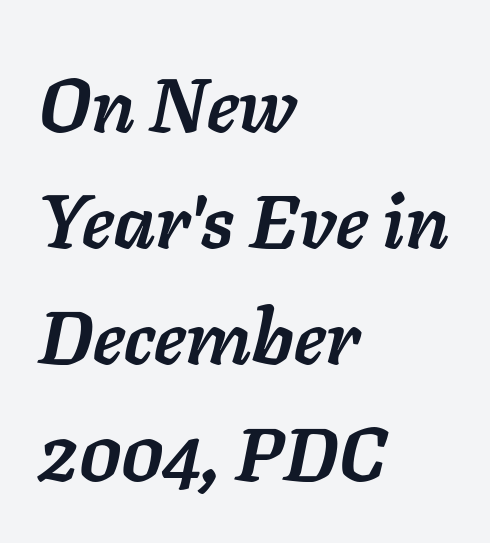
Q: Is the text bold? A: Yes.
Q: Is the text italic (slanted)? A: Yes, it leans right by about 11 degrees.
Q: Is the text underlined? A: No.
Q: How is the paragraph aligned? A: Left-aligned.
Q: Is the spacing between letters normal or unusually wide? A: Normal.
Q: Is the spacing between lines tight, normal or loose? A: Normal.
Q: Width (condensed, normal, or wide)? A: Normal.
Q: Stroke contrast? A: Low.
Q: x-height? A: Medium.
Q: Monospaced? A: No.
